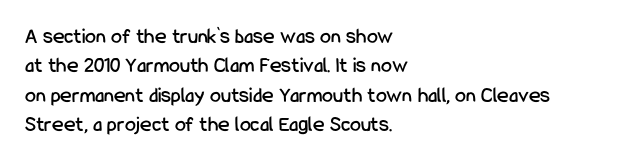
The image shows 22 px text type, upright; set left-aligned, normal line spacing (1.33x), normal letter spacing, not underlined.
